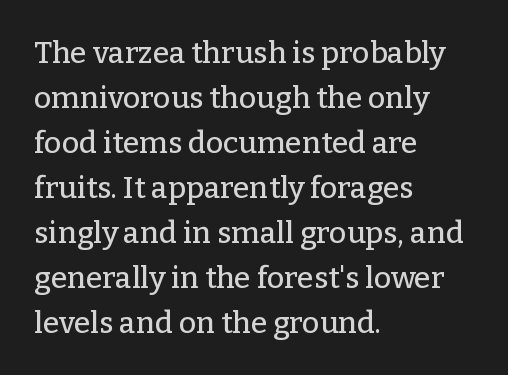
The image shows 30 px serif type, upright; set left-aligned, normal line spacing (1.5x), normal letter spacing, not underlined; low stroke contrast and a medium x-height.
